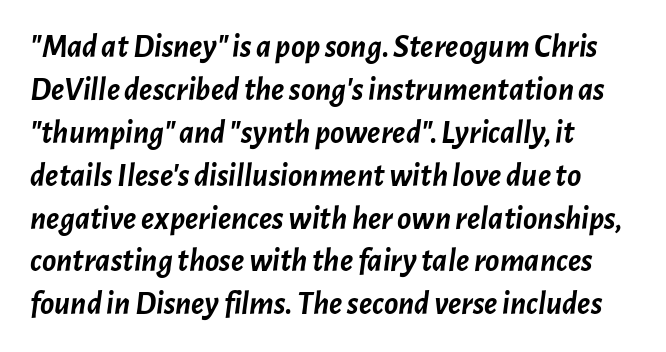
The image shows 33 px semibold type, italic (leaning right); set left-aligned, normal line spacing (1.3x), normal letter spacing, not underlined; low stroke contrast and a medium x-height.
